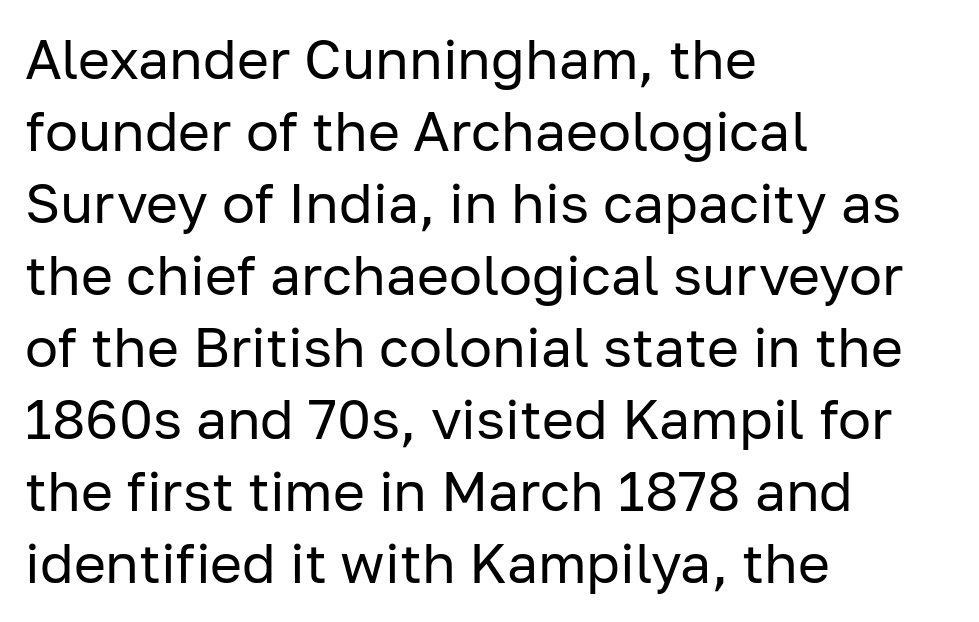
Q: Is the text bold? A: No.
Q: Is the text italic (slanted)? A: No, it is upright.
Q: Is the typeface a serif or a sans-serif typeface? A: Sans-serif.
Q: Is the text underlined? A: No.
Q: How is the paragraph aligned? A: Left-aligned.
Q: Is the spacing between letters normal or unusually wide? A: Normal.
Q: Is the spacing between lines tight, normal or loose? A: Normal.
Q: Width (condensed, normal, or wide)? A: Normal.
Q: Stroke contrast? A: Low.
Q: x-height? A: Medium.
Q: Monospaced? A: No.
